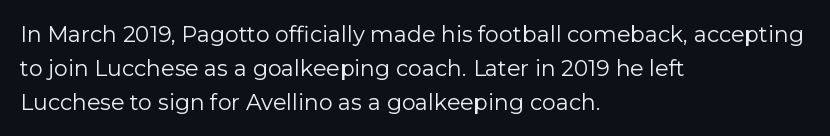
The image shows 22 px text type, upright; set left-aligned, normal line spacing (1.54x), normal letter spacing, not underlined.
